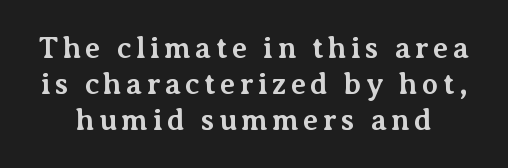
Q: Is the text bold? A: Yes.
Q: Is the text italic (slanted)? A: No, it is upright.
Q: Is the typeface a serif or a sans-serif typeface? A: Serif.
Q: Is the text underlined? A: No.
Q: Width (condensed, normal, or wide)? A: Normal.
Q: Stroke contrast? A: Medium.
Q: x-height? A: Medium.
Q: Monospaced? A: No.
